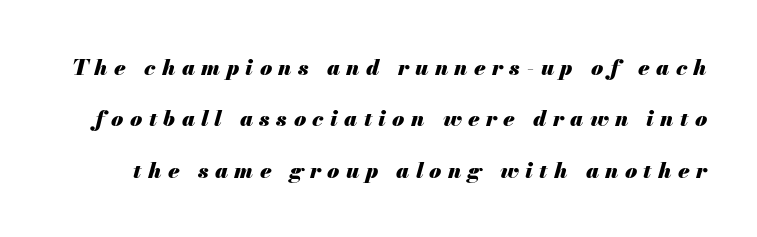
The image shows 22 px bold type, italic (leaning right); set loose line spacing (2.33x), unusually wide letter spacing (+0.29 em), not underlined.
